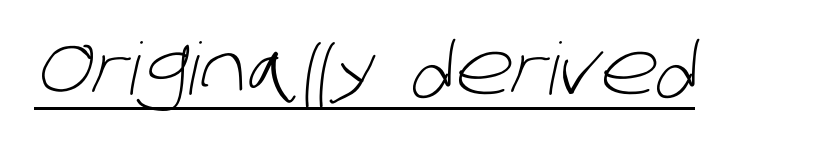
Looks like regular typesetting: each glyph gets only the width it needs. The font sits on the lighter half of the weight spectrum, regular included. The gaps between neighbouring characters are ordinary and unremarkable. The lettering is marked with a stroke running underneath it. Grotesque or geometric, the face here clearly has no serifs.
